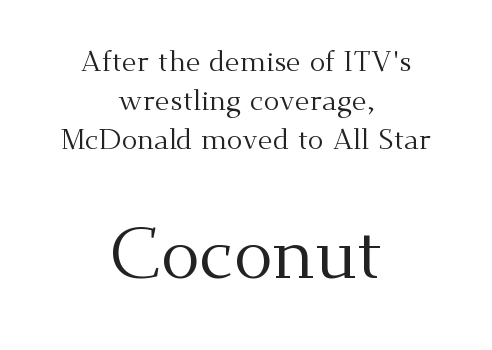
Stroke mass is kept to a normal reading level or below. Does the type have serifs? Yes, each stem ends in a small foot. Horizontal alignment here is central, giving a formal, balanced look. Horizontal bands of white between lines are of average thickness.
